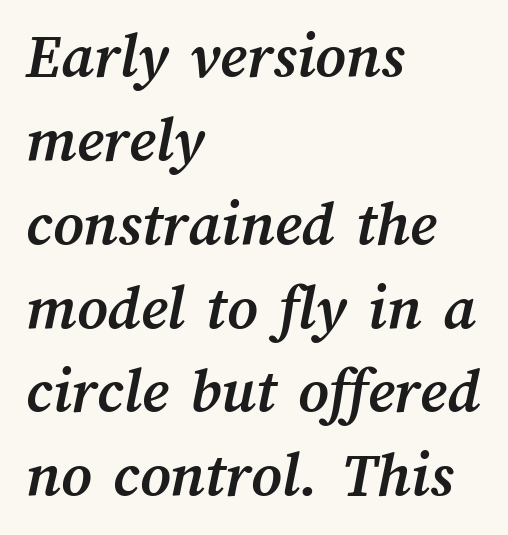
Q: Is the text bold? A: Yes.
Q: Is the text underlined? A: No.
Q: How is the paragraph aligned? A: Left-aligned.
Q: Is the spacing between letters normal or unusually wide? A: Normal.
Q: Is the spacing between lines tight, normal or loose? A: Normal.
Q: Width (condensed, normal, or wide)? A: Normal.
Q: Stroke contrast? A: Medium.
Q: x-height? A: Medium.
Q: Monospaced? A: No.
